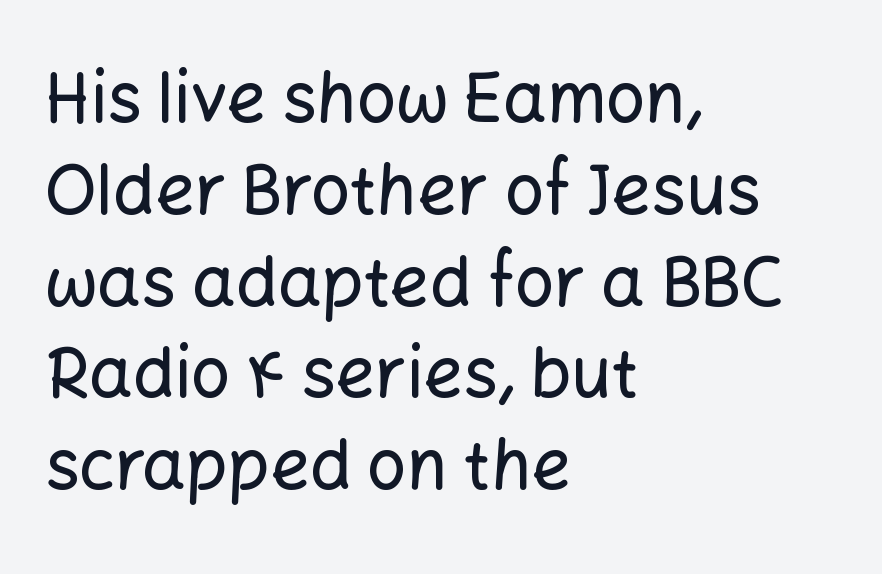
In terms of posture, this sample is upright. Each new line begins a customary step beneath the previous one. The rendering shows plain stroke endings on the letterforms — a sans-serif design. The letters advance in unequal steps, a hallmark of proportional type.
